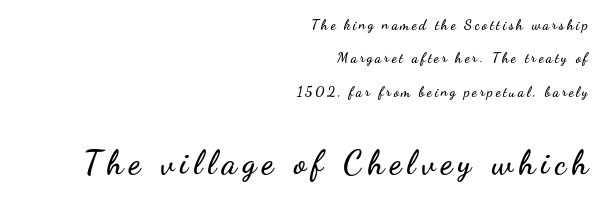
The image shows 33 px wide sans-serif type; set right-aligned, loose line spacing (2.38x), not underlined; the second (bottom) block is 2.36x larger; low stroke contrast and a small x-height.
